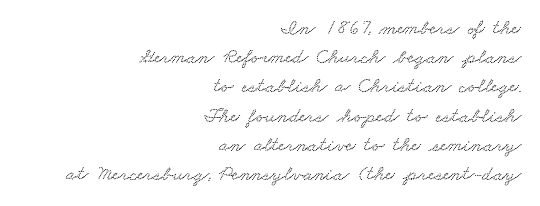
The lines in this sample share a right terminus and differ only in where they begin. These lines sit exactly where default settings would place them. There is no visible air inserted between adjacent glyphs. Honestly, there is no underline to notice here at all.
